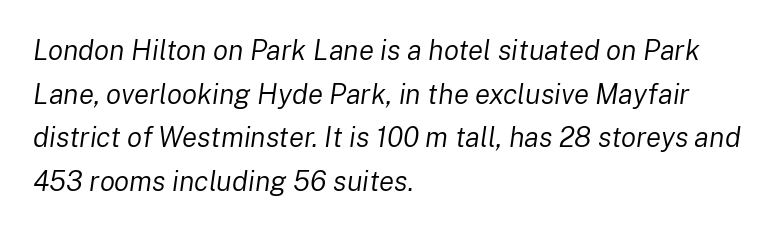
{"italic": "yes", "lean": "right", "slant_degrees": 8, "bold": "no", "weight": "regular", "width": "normal", "stroke_contrast": "low", "x_height": "medium", "monospaced": "no", "underline": "no", "align": "left", "line_spacing": "normal", "line_spacing_ratio": 1.56, "letter_spacing": "normal", "letter_spacing_em": 0.0, "glyph_px": 28}
